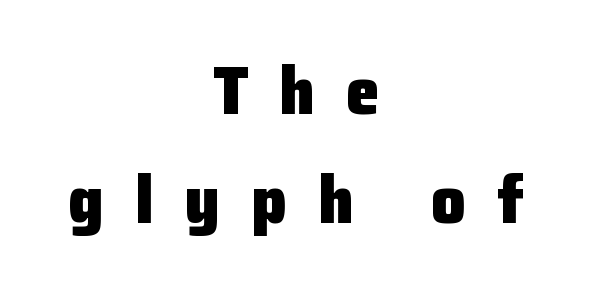
Spacing between characters has been opened up far beyond the box default. Summary of weight: heavy, a full bold. Nobody drew a line under any word here. A student would call this center alignment; a typographer would say set centered.
